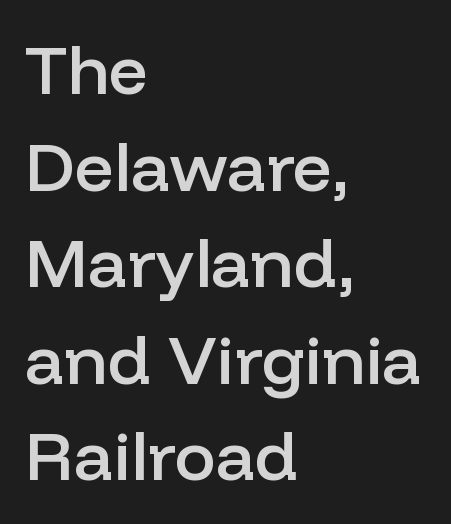
All the whitespace from short lines collects on the right. The letters advance in unequal steps, a hallmark of proportional type. Descender tails drop into unmarked territory. Font category for this specimen: sans-serif.
